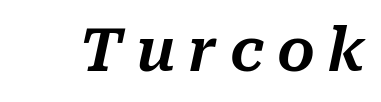
{"italic": "yes", "lean": "right", "slant_degrees": 10, "width": "normal", "stroke_contrast": "medium", "x_height": "medium", "monospaced": "no", "underline": "no", "letter_spacing": "wide", "letter_spacing_em": 0.22, "glyph_px": 59}
